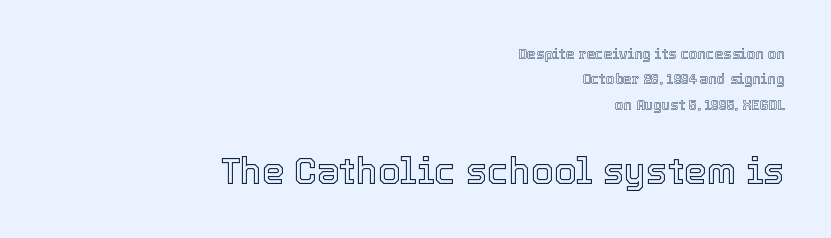
Q: Is the text italic (slanted)? A: No, it is upright.
Q: Is the text underlined? A: No.
Q: How is the paragraph aligned? A: Right-aligned.
Q: Is the spacing between letters normal or unusually wide? A: Normal.
Q: Which block of text is set in a larger size, the first (top) or the second (bottom)? A: The second (bottom) one.
Q: Width (condensed, normal, or wide)? A: Normal.
Q: x-height? A: Medium.
Q: Monospaced? A: No.
